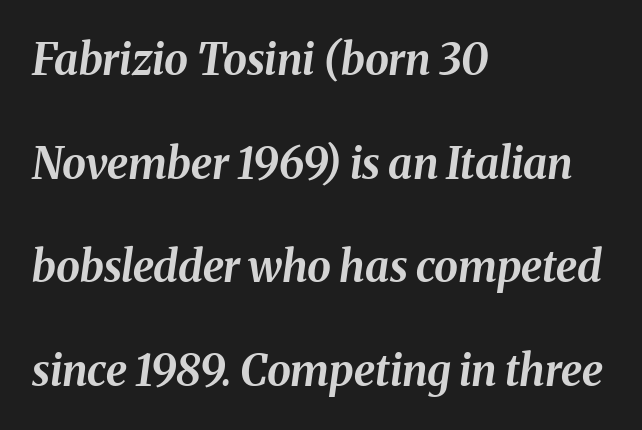
The glyphs are unaccompanied by any horizontal stroke below them. You could call the tracking neutral — neither tight nor loose. Thick stems and heavy bowls — unmistakably bold. Do the characters align in a grid? No, the font is proportional. All the whitespace from short lines collects on the right. A typesetter would mark this as italic.
